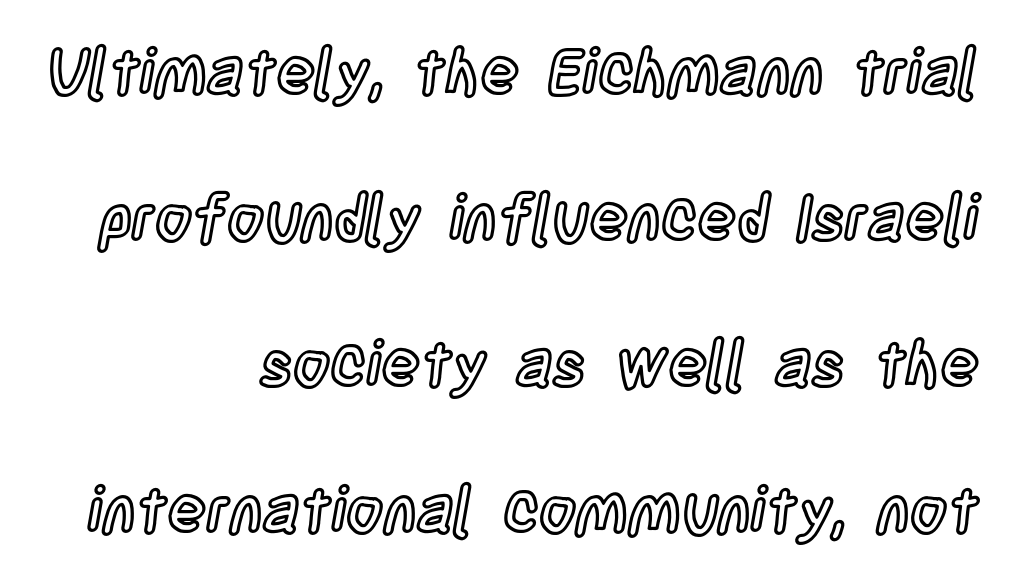
Q: Is the text italic (slanted)? A: Yes.
Q: Is the text underlined? A: No.
Q: How is the paragraph aligned? A: Right-aligned.
Q: Is the spacing between letters normal or unusually wide? A: Normal.
Q: Is the spacing between lines tight, normal or loose? A: Loose.
Q: Width (condensed, normal, or wide)? A: Condensed.
Q: x-height? A: Large.
Q: Monospaced? A: No.
